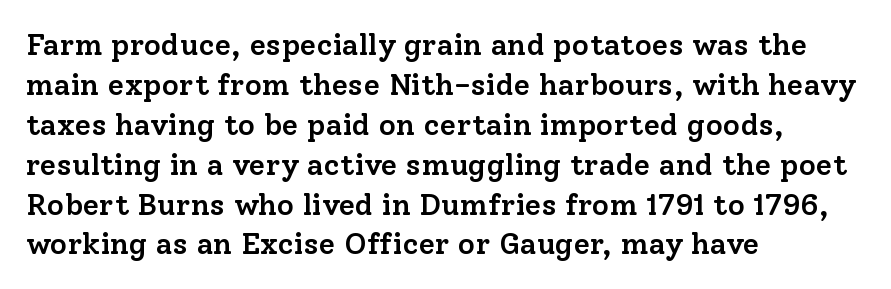
Q: Is the text bold? A: Semi-bold.
Q: Is the text italic (slanted)? A: No, it is upright.
Q: Is the typeface a serif or a sans-serif typeface? A: Serif.
Q: Is the text underlined? A: No.
Q: How is the paragraph aligned? A: Left-aligned.
Q: Is the spacing between letters normal or unusually wide? A: Normal.
Q: Is the spacing between lines tight, normal or loose? A: Normal.
Q: Width (condensed, normal, or wide)? A: Normal.
Q: Stroke contrast? A: Low.
Q: x-height? A: Medium.
Q: Monospaced? A: No.
